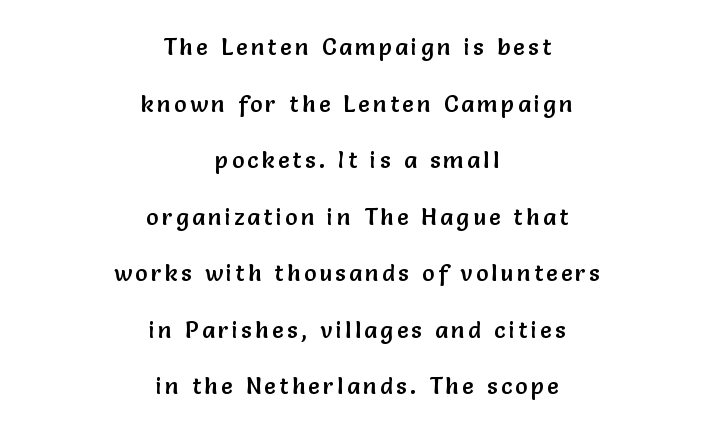
{"italic": "no", "underline": "no", "align": "center", "line_spacing": "loose", "line_spacing_ratio": 2.46, "glyph_px": 23}
